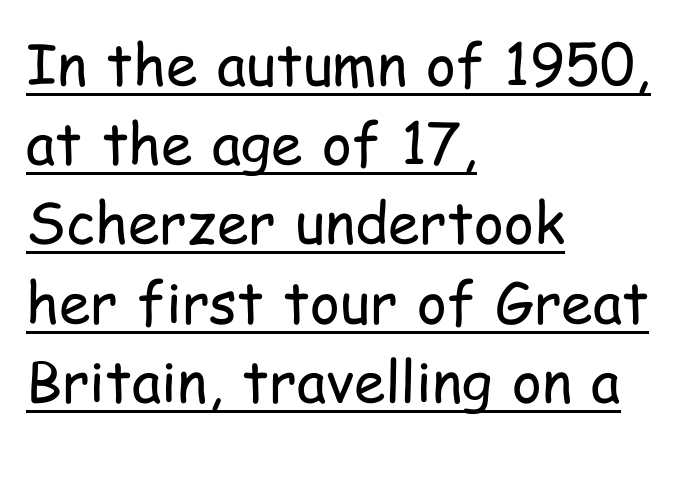
The image shows 57 px regular-weight, condensed sans-serif type, upright; set left-aligned, normal line spacing (1.39x), normal letter spacing, underlined; low stroke contrast and a medium x-height.
